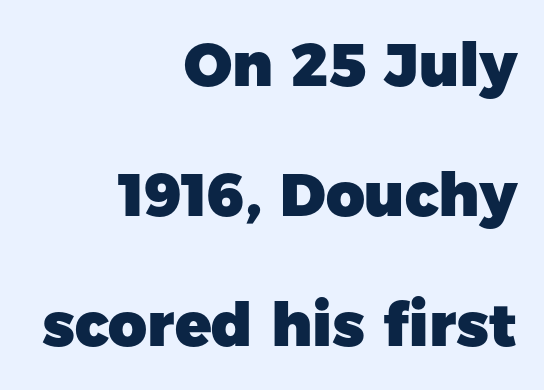
Q: Is the text bold? A: Yes.
Q: Is the text italic (slanted)? A: No, it is upright.
Q: Is the typeface a serif or a sans-serif typeface? A: Sans-serif.
Q: Is the text underlined? A: No.
Q: How is the paragraph aligned? A: Right-aligned.
Q: Is the spacing between letters normal or unusually wide? A: Normal.
Q: Is the spacing between lines tight, normal or loose? A: Loose.
Q: Width (condensed, normal, or wide)? A: Normal.
Q: Stroke contrast? A: Low.
Q: x-height? A: Medium.
Q: Monospaced? A: No.
